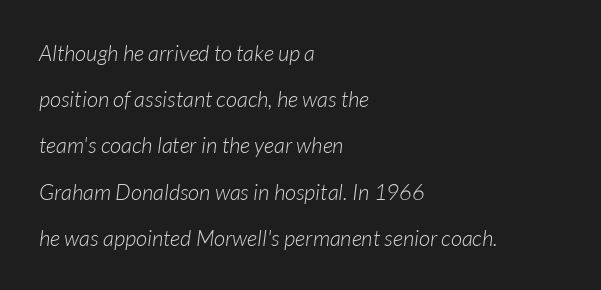
{"italic": "yes", "lean": "right", "slant_degrees": 7, "bold": "no", "underline": "no", "align": "left", "line_spacing": "loose", "line_spacing_ratio": 2.1, "letter_spacing": "normal", "letter_spacing_em": 0.0, "glyph_px": 22}
